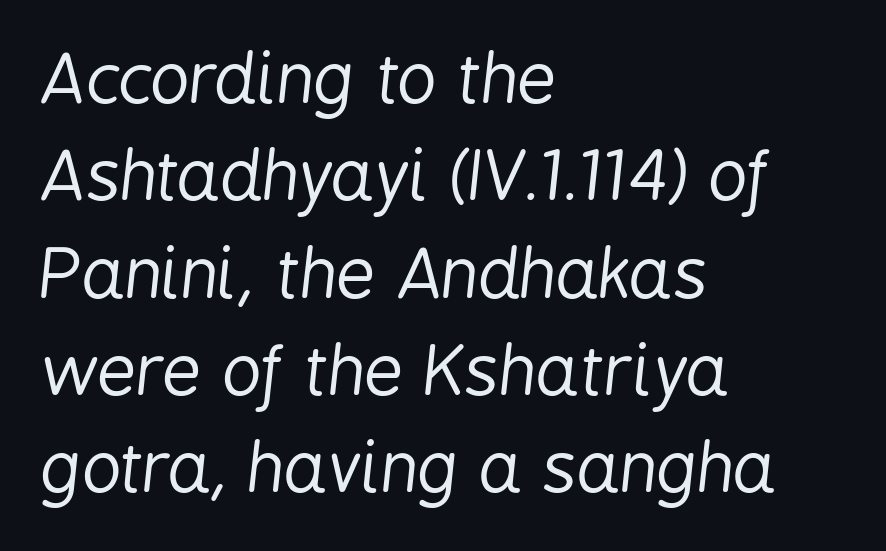
The specimen omits any rule beneath the text block's lines. Leftover space on each line is placed entirely after the last word. Each letter keeps its own natural width here, so spacing adapts to shape. The typography opts for an oblique posture over an upright one. Spacing between characters is what you'd get straight out of the box.
